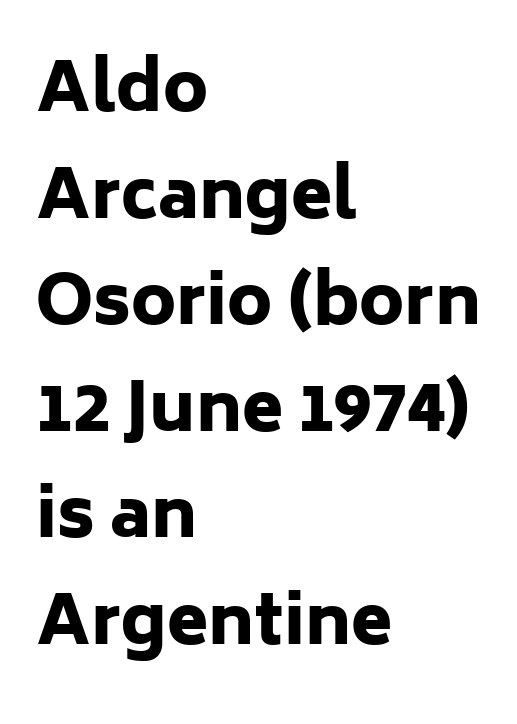
The image shows 67 px heavy sans-serif type, upright; set left-aligned, normal line spacing (1.59x), normal letter spacing, not underlined; low stroke contrast and a medium x-height.
